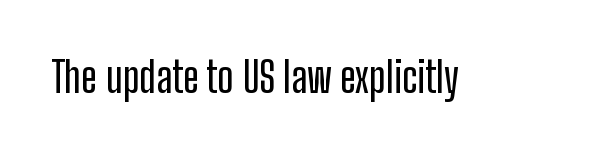
Q: Is the text italic (slanted)? A: No, it is upright.
Q: Is the typeface a serif or a sans-serif typeface? A: Sans-serif.
Q: Is the text underlined? A: No.
Q: Is the spacing between letters normal or unusually wide? A: Normal.
Q: Width (condensed, normal, or wide)? A: Condensed.
Q: Stroke contrast? A: Low.
Q: x-height? A: Medium.
Q: Monospaced? A: No.
